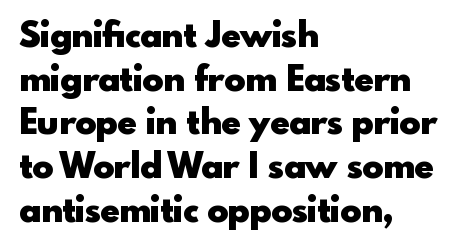
Q: Is the text bold? A: Yes.
Q: Is the text italic (slanted)? A: No, it is upright.
Q: Is the typeface a serif or a sans-serif typeface? A: Sans-serif.
Q: Is the text underlined? A: No.
Q: How is the paragraph aligned? A: Left-aligned.
Q: Is the spacing between letters normal or unusually wide? A: Normal.
Q: Is the spacing between lines tight, normal or loose? A: Normal.
Q: Width (condensed, normal, or wide)? A: Normal.
Q: x-height? A: Small.
Q: Monospaced? A: No.
